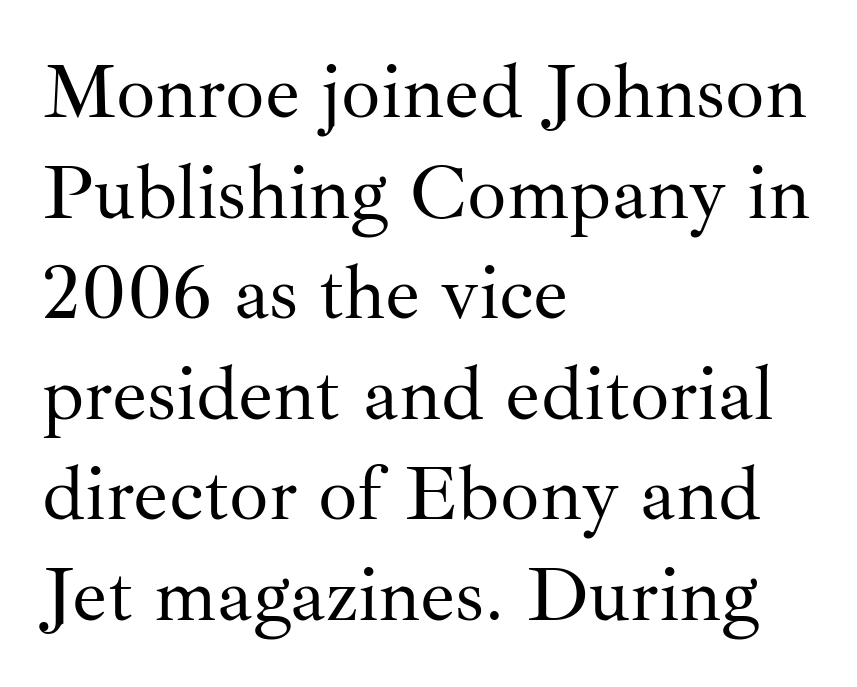
{"serif": "yes", "italic": "no", "bold": "no", "weight": "regular", "width": "normal", "stroke_contrast": "medium", "x_height": "small", "monospaced": "no", "underline": "no", "align": "left", "line_spacing": "normal", "line_spacing_ratio": 1.29, "letter_spacing": "normal", "letter_spacing_em": 0.0, "glyph_px": 78}
